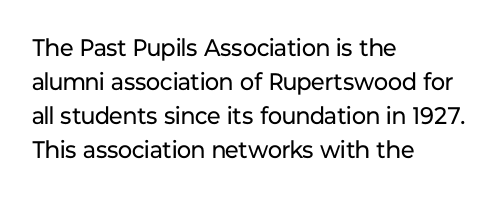
Q: Is the text bold? A: No.
Q: Is the text italic (slanted)? A: No, it is upright.
Q: Is the text underlined? A: No.
Q: How is the paragraph aligned? A: Left-aligned.
Q: Is the spacing between letters normal or unusually wide? A: Normal.
Q: Is the spacing between lines tight, normal or loose? A: Normal.
